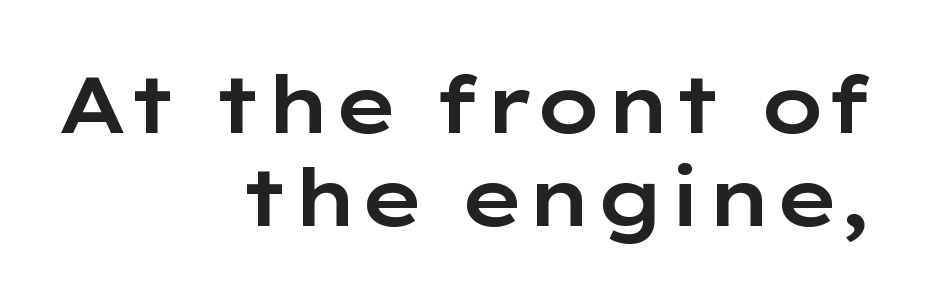
Q: Is the text italic (slanted)? A: No, it is upright.
Q: Is the typeface a serif or a sans-serif typeface? A: Sans-serif.
Q: Is the text underlined? A: No.
Q: How is the paragraph aligned? A: Right-aligned.
Q: Is the spacing between letters normal or unusually wide? A: Normal.
Q: Width (condensed, normal, or wide)? A: Wide.
Q: Stroke contrast? A: Low.
Q: x-height? A: Medium.
Q: Monospaced? A: No.
